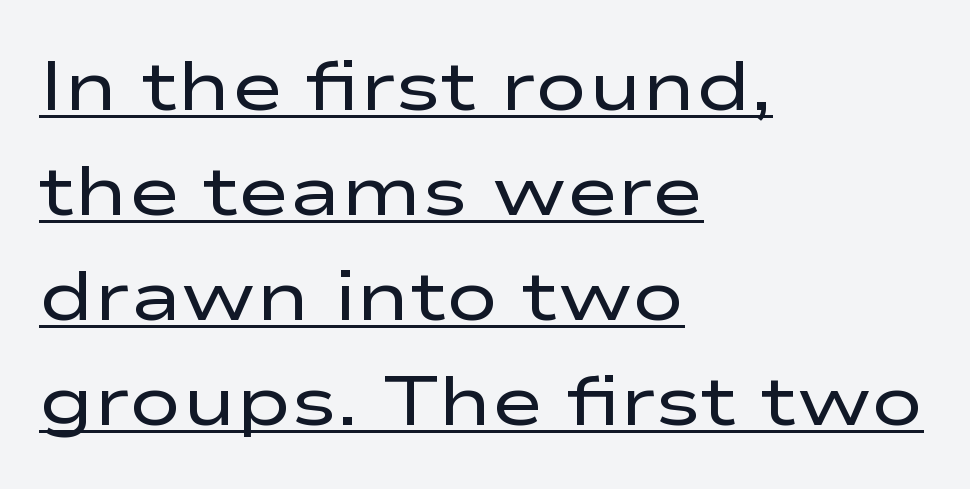
Q: Is the text bold? A: No.
Q: Is the text italic (slanted)? A: No, it is upright.
Q: Is the typeface a serif or a sans-serif typeface? A: Sans-serif.
Q: Is the text underlined? A: Yes.
Q: How is the paragraph aligned? A: Left-aligned.
Q: Is the spacing between letters normal or unusually wide? A: Normal.
Q: Is the spacing between lines tight, normal or loose? A: Normal.
Q: Width (condensed, normal, or wide)? A: Wide.
Q: Stroke contrast? A: Low.
Q: x-height? A: Medium.
Q: Monospaced? A: No.
